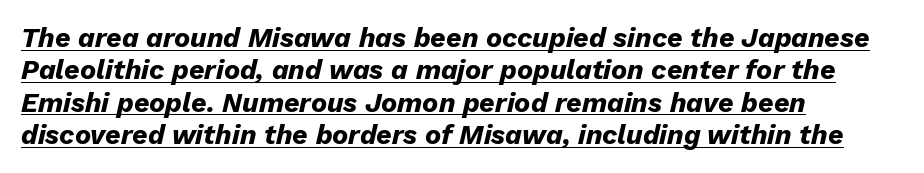
You'd pick this weight for a headline — it's a proper bold. Has an underline been added? It has. The glyphs look as if they've been sheared to an angle. Here the glyphs are tracked normally, forming tight word shapes. The rag falls on the right side of this text block.
